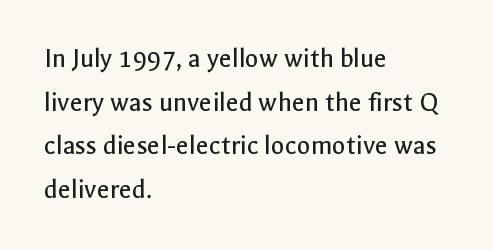
The type sits square on the baseline with zero lean. The line-height multiplier appears to be the usual default. Each word holds together tightly as a unit, with standard inter-letter gaps. Notice how the passage keeps a crisp vertical edge on the left only. This rendering features lettering with no underline.
